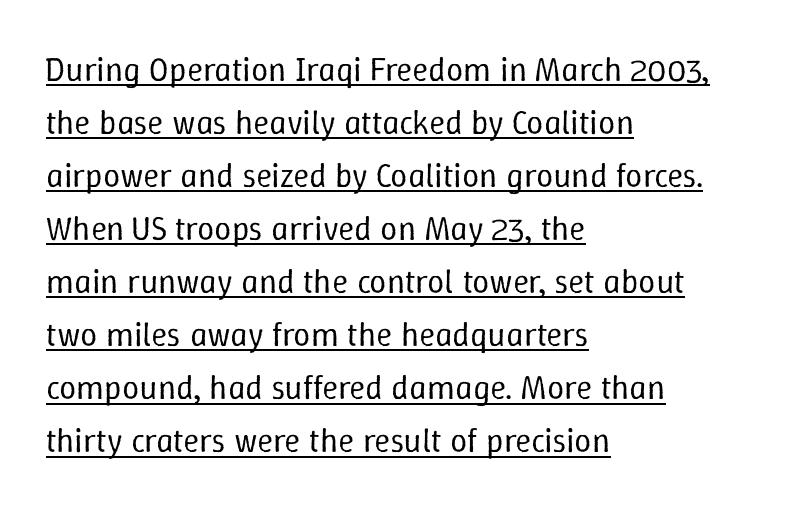
{"italic": "no", "bold": "no", "weight": "regular", "width": "normal", "stroke_contrast": "low", "x_height": "medium", "monospaced": "no", "underline": "yes", "align": "left", "line_spacing": "normal", "line_spacing_ratio": 1.56, "letter_spacing": "normal", "letter_spacing_em": 0.0, "glyph_px": 34}
